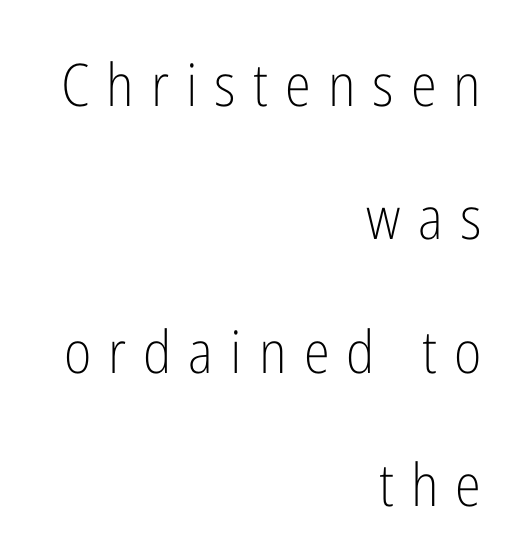
Line endings align vertically; line beginnings do not. How are the letters spaced? Widely, with obvious added tracking. A typesetter would call this proportional, since set widths differ per character. This rendering employs a face without finishing strokes, i.e., a sans-serif. This rendering features lettering with no underline.
